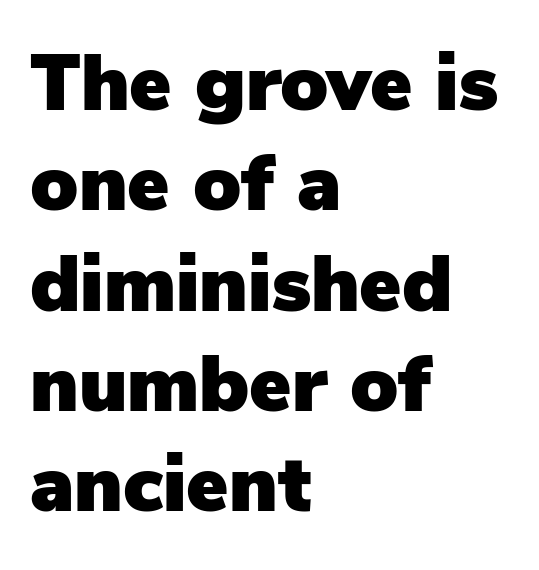
Q: Is the text italic (slanted)? A: No, it is upright.
Q: Is the typeface a serif or a sans-serif typeface? A: Sans-serif.
Q: Is the text underlined? A: No.
Q: How is the paragraph aligned? A: Left-aligned.
Q: Is the spacing between letters normal or unusually wide? A: Normal.
Q: Is the spacing between lines tight, normal or loose? A: Normal.
Q: Width (condensed, normal, or wide)? A: Normal.
Q: Stroke contrast? A: Low.
Q: x-height? A: Medium.
Q: Monospaced? A: No.
